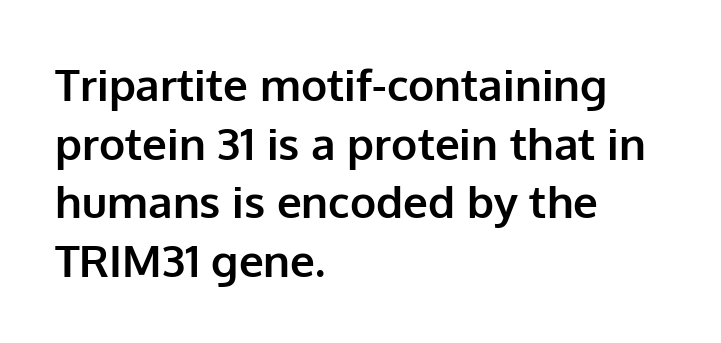
Q: Is the text bold? A: Yes.
Q: Is the text italic (slanted)? A: No, it is upright.
Q: Is the typeface a serif or a sans-serif typeface? A: Sans-serif.
Q: Is the text underlined? A: No.
Q: How is the paragraph aligned? A: Left-aligned.
Q: Is the spacing between letters normal or unusually wide? A: Normal.
Q: Is the spacing between lines tight, normal or loose? A: Normal.
Q: Width (condensed, normal, or wide)? A: Normal.
Q: Stroke contrast? A: Low.
Q: x-height? A: Medium.
Q: Monospaced? A: No.
